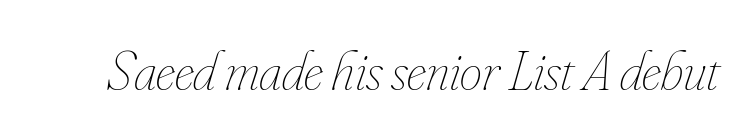
The image shows 56 px thin, condensed type, italic (leaning right); set normal letter spacing, not underlined; low stroke contrast and a small x-height.
